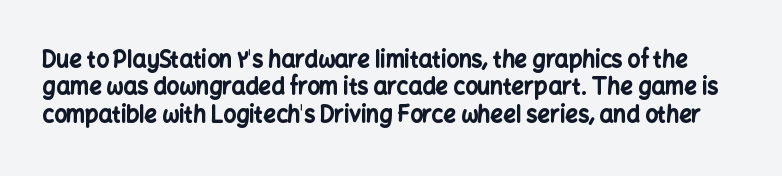
Q: Is the text bold? A: Yes.
Q: Is the text italic (slanted)? A: No, it is upright.
Q: Is the text underlined? A: No.
Q: Is the spacing between letters normal or unusually wide? A: Normal.
